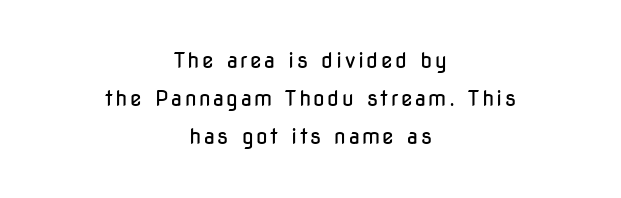
The passage shown is not underscored anywhere. Rendered with straight, roman letterforms. If you folded the block vertically in half, each line would mirror itself in length. Stems and bowls with no extra thickness — not bold.
